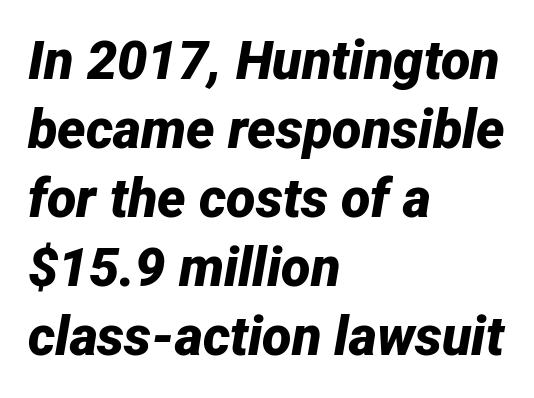
The image shows 54 px bold type, italic (leaning right); set left-aligned, normal line spacing (1.28x), normal letter spacing, not underlined; low stroke contrast and a medium x-height.
